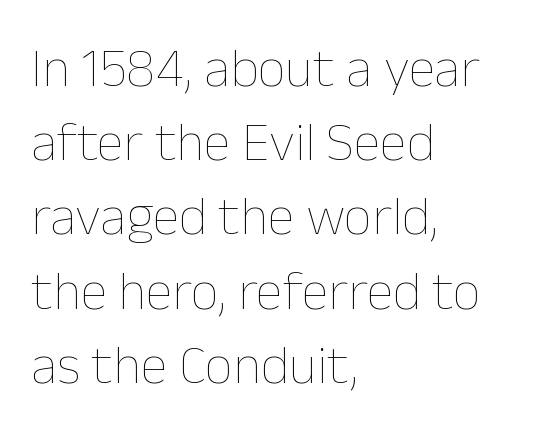
The image shows 55 px thin type, upright; set left-aligned, normal line spacing (1.35x), normal letter spacing, not underlined; low stroke contrast and a medium x-height.
